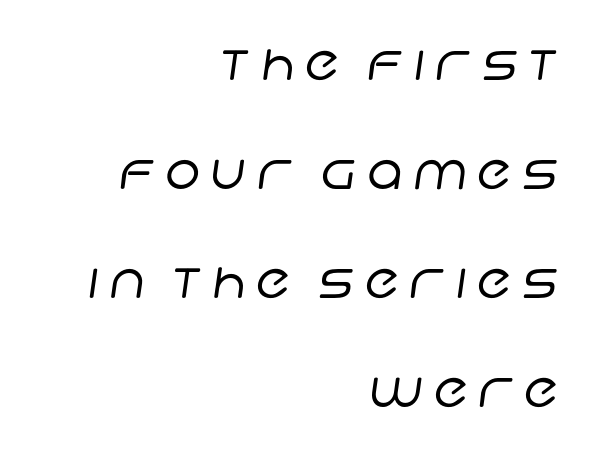
The image shows 50 px regular-weight sans-serif type; set right-aligned, loose line spacing (2.18x), unusually wide letter spacing (+0.21 em), not underlined; low stroke contrast and a large x-height.
